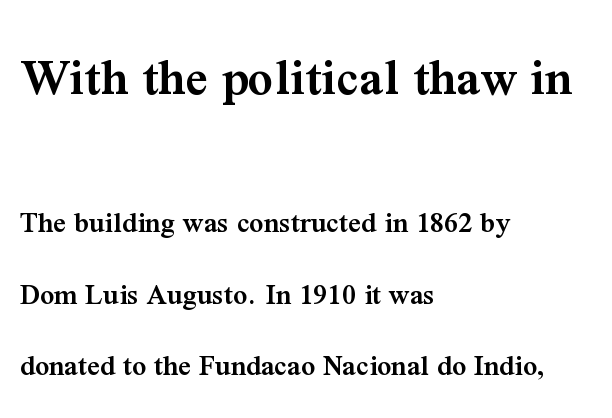
{"serif": "yes", "italic": "no", "bold": "semi", "weight": "semibold", "width": "normal", "stroke_contrast": "medium", "x_height": "medium", "monospaced": "no", "underline": "no", "align": "left", "line_spacing": "loose", "line_spacing_ratio": 2.3, "letter_spacing": "normal", "letter_spacing_em": 0.0, "larger_block": "first", "size_ratio": 1.77, "glyph_px": 55}
